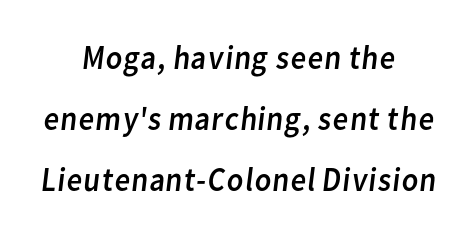
{"serif": "no", "bold": "no", "weight": "regular", "width": "normal", "stroke_contrast": "low", "x_height": "medium", "monospaced": "no", "underline": "no", "align": "center", "line_spacing_ratio": 1.8, "letter_spacing": "normal", "letter_spacing_em": 0.0, "glyph_px": 34}
